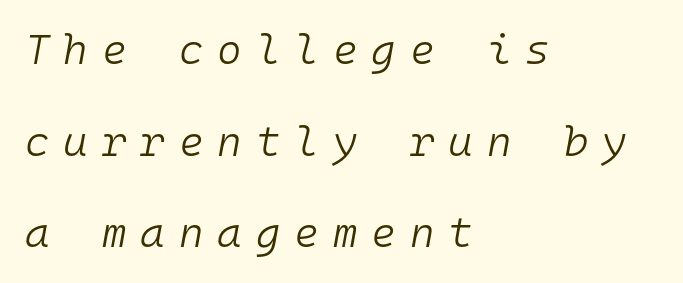
{"italic": "yes", "lean": "right", "slant_degrees": 10, "bold": "no", "weight": "light", "width": "normal", "stroke_contrast": "low", "x_height": "medium", "monospaced": "yes", "underline": "no", "align": "left", "line_spacing": "loose", "line_spacing_ratio": 2.18, "letter_spacing": "wide", "letter_spacing_em": 0.33, "glyph_px": 42}
